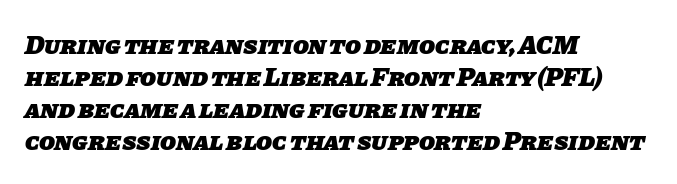
{"bold": "yes", "underline": "no", "align": "left", "line_spacing_ratio": 1.23, "letter_spacing": "normal", "letter_spacing_em": 0.0, "glyph_px": 26}
